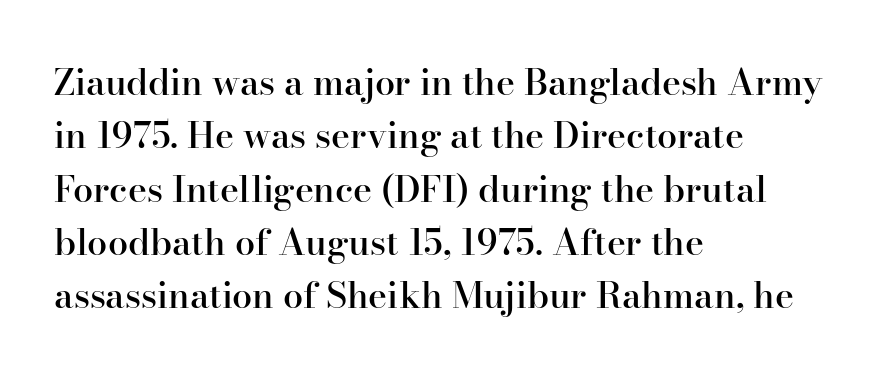
Q: Is the text bold? A: Semi-bold.
Q: Is the text italic (slanted)? A: No, it is upright.
Q: Is the typeface a serif or a sans-serif typeface? A: Serif.
Q: Is the text underlined? A: No.
Q: How is the paragraph aligned? A: Left-aligned.
Q: Is the spacing between letters normal or unusually wide? A: Normal.
Q: Is the spacing between lines tight, normal or loose? A: Normal.
Q: Width (condensed, normal, or wide)? A: Normal.
Q: Stroke contrast? A: High.
Q: x-height? A: Small.
Q: Monospaced? A: No.
